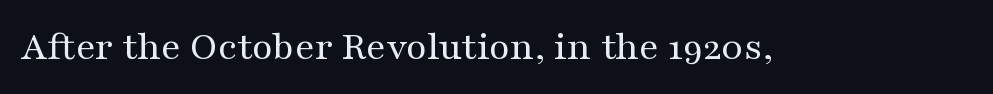
Varying glyph widths throughout — classic text-font behaviour. Nobody touched the tracking dial on this one. Typographically, this falls in the serif category. Is this a heavy cut? Hardly; it is regular or lighter. Plain, unruled lines of type. Tall strokes in this sample are plumb rather than angled.
